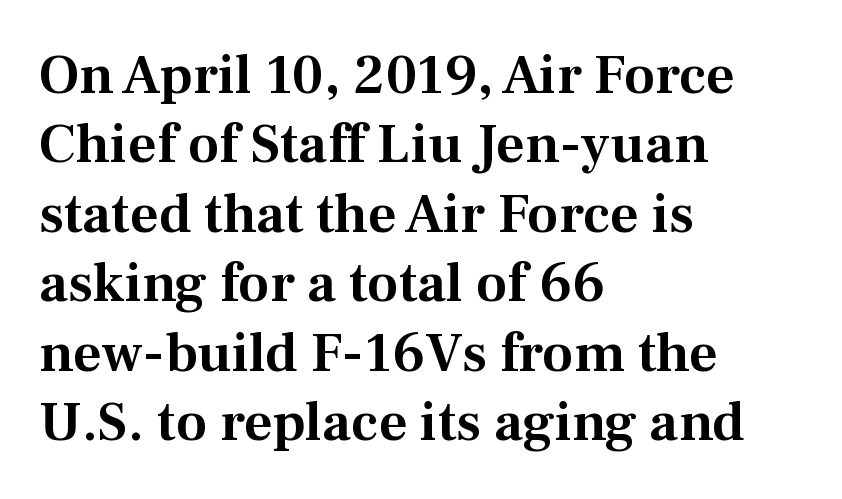
The ragged edge is on the right, which tells us the setting is flush left. Each letter's strokes conclude with small projecting serifs. This sample has the flowing, uneven cadence of proportional lettering. Characters remain perfectly vertical along every line. Nothing unusual about the tracking: characters are spaced as the font intends. Glance below the letters and you will spot only blank space.
